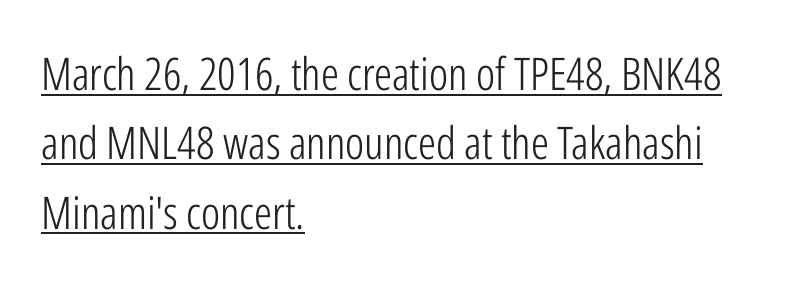
{"serif": "no", "italic": "no", "bold": "no", "weight": "light", "width": "condensed", "stroke_contrast": "low", "x_height": "medium", "monospaced": "no", "underline": "yes", "align": "left", "line_spacing": "normal", "line_spacing_ratio": 1.54, "letter_spacing": "normal", "letter_spacing_em": 0.0, "glyph_px": 45}
